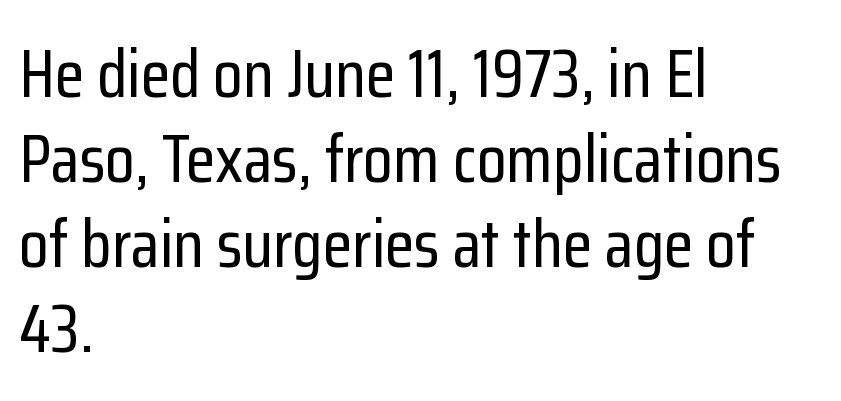
Q: Is the text italic (slanted)? A: No, it is upright.
Q: Is the typeface a serif or a sans-serif typeface? A: Sans-serif.
Q: Is the text underlined? A: No.
Q: How is the paragraph aligned? A: Left-aligned.
Q: Is the spacing between letters normal or unusually wide? A: Normal.
Q: Is the spacing between lines tight, normal or loose? A: Normal.
Q: Width (condensed, normal, or wide)? A: Condensed.
Q: Stroke contrast? A: Low.
Q: x-height? A: Medium.
Q: Monospaced? A: No.
